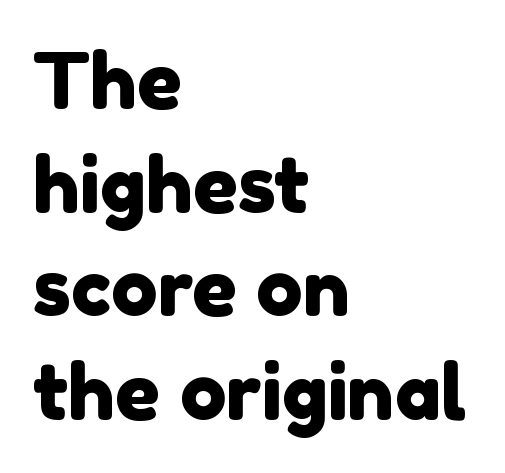
Q: Is the typeface a serif or a sans-serif typeface? A: Sans-serif.
Q: Is the text underlined? A: No.
Q: How is the paragraph aligned? A: Left-aligned.
Q: Is the spacing between letters normal or unusually wide? A: Normal.
Q: Is the spacing between lines tight, normal or loose? A: Normal.
Q: Width (condensed, normal, or wide)? A: Normal.
Q: x-height? A: Medium.
Q: Monospaced? A: No.
